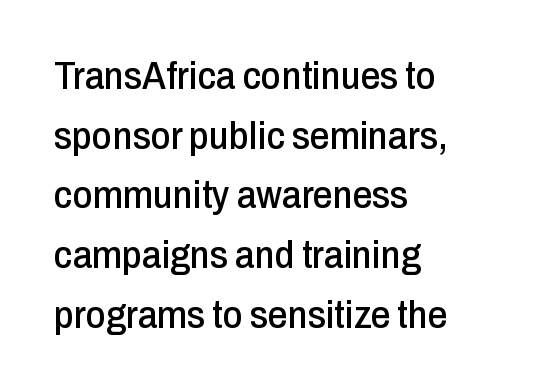
Q: Is the text italic (slanted)? A: No, it is upright.
Q: Is the typeface a serif or a sans-serif typeface? A: Sans-serif.
Q: Is the text underlined? A: No.
Q: How is the paragraph aligned? A: Left-aligned.
Q: Is the spacing between letters normal or unusually wide? A: Normal.
Q: Is the spacing between lines tight, normal or loose? A: Normal.
Q: Width (condensed, normal, or wide)? A: Condensed.
Q: Stroke contrast? A: Low.
Q: x-height? A: Medium.
Q: Monospaced? A: No.
